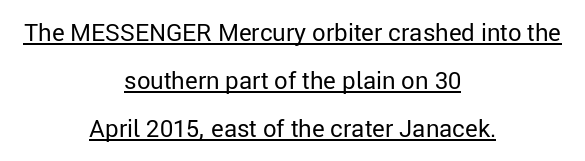
Q: Is the text bold? A: No.
Q: Is the text italic (slanted)? A: No, it is upright.
Q: Is the text underlined? A: Yes.
Q: How is the paragraph aligned? A: Centered.
Q: Is the spacing between letters normal or unusually wide? A: Normal.
Q: Is the spacing between lines tight, normal or loose? A: Loose.
